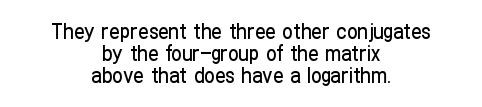
Q: Is the text italic (slanted)? A: No, it is upright.
Q: Is the text underlined? A: No.
Q: How is the paragraph aligned? A: Centered.
Q: Is the spacing between letters normal or unusually wide? A: Normal.
Q: Is the spacing between lines tight, normal or loose? A: Tight.
